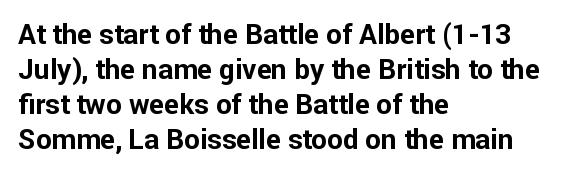
Q: Is the text bold? A: Yes.
Q: Is the text italic (slanted)? A: No, it is upright.
Q: Is the typeface a serif or a sans-serif typeface? A: Sans-serif.
Q: Is the text underlined? A: No.
Q: How is the paragraph aligned? A: Left-aligned.
Q: Is the spacing between letters normal or unusually wide? A: Normal.
Q: Is the spacing between lines tight, normal or loose? A: Normal.
Q: Width (condensed, normal, or wide)? A: Normal.
Q: Stroke contrast? A: Low.
Q: x-height? A: Medium.
Q: Monospaced? A: No.
